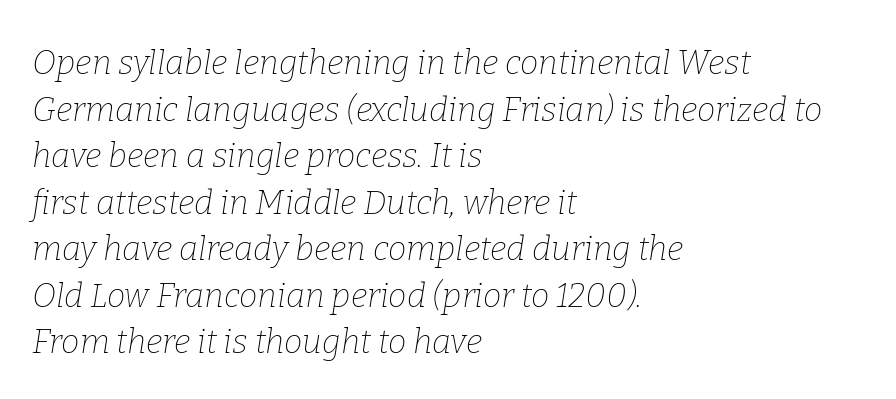
Proportional: the letters do not fall into vertical columns. The lines are quadded left. The words here are not underlined. The type family on display is of the serif kind. Caption: face not bold, strokes unweighted.
